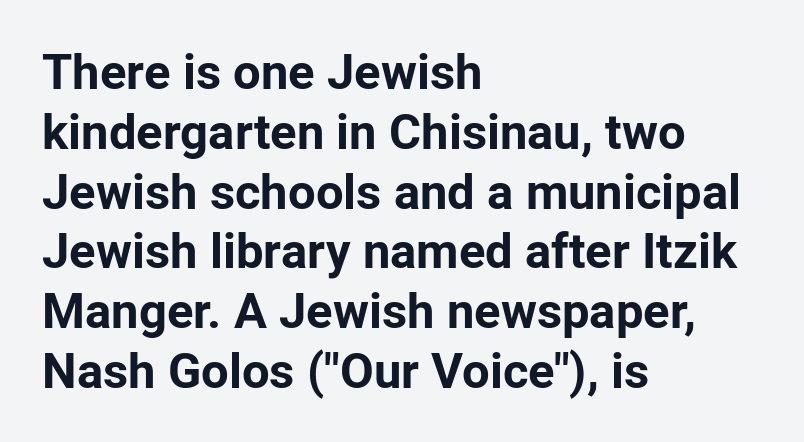
The image shows 49 px bold sans-serif type, upright; set left-aligned, line spacing 1.22x, normal letter spacing, not underlined; low stroke contrast and a medium x-height.
